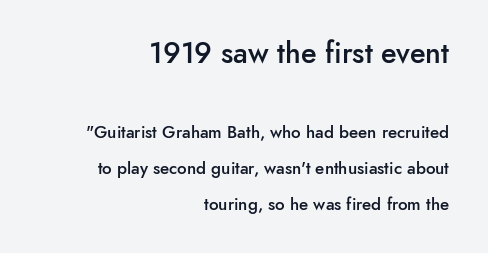
Q: Is the text bold? A: Semi-bold.
Q: Is the text italic (slanted)? A: No, it is upright.
Q: Is the typeface a serif or a sans-serif typeface? A: Sans-serif.
Q: Is the text underlined? A: No.
Q: How is the paragraph aligned? A: Right-aligned.
Q: Is the spacing between letters normal or unusually wide? A: Normal.
Q: Is the spacing between lines tight, normal or loose? A: Loose.
Q: Which block of text is set in a larger size, the first (top) or the second (bottom)? A: The first (top) one.
Q: Width (condensed, normal, or wide)? A: Normal.
Q: Stroke contrast? A: Low.
Q: x-height? A: Small.
Q: Monospaced? A: No.
